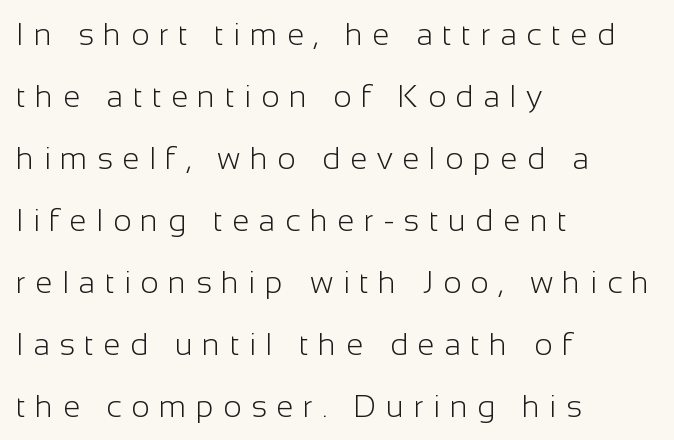
The image shows 31 px light sans-serif type, upright; set left-aligned, loose line spacing (2.0x), unusually wide letter spacing (+0.31 em), not underlined; low stroke contrast and a medium x-height.
